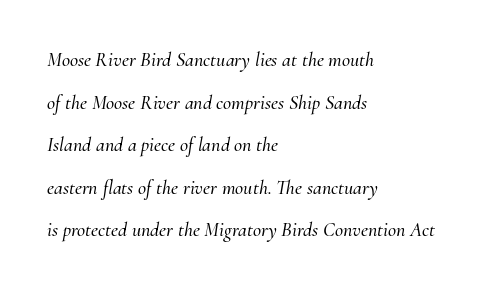
What's the leading like? Stretched, with rows far apart. The passage shown leans; its letterforms are oblique. The tracking reads as untouched default to a designer's eye. The passage shown is not underscored anywhere. The compositor pushed each line to the left boundary.
